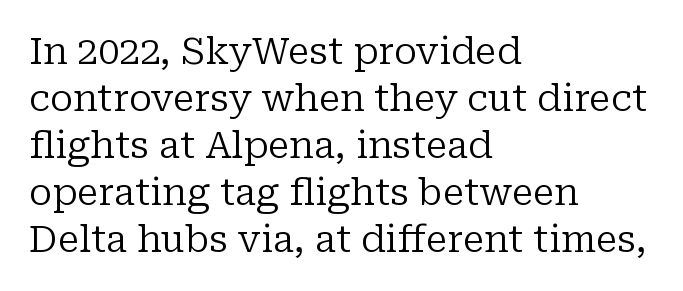
The image shows 37 px regular-weight serif type, upright; set left-aligned, normal line spacing (1.27x), normal letter spacing, not underlined; low stroke contrast and a medium x-height.
